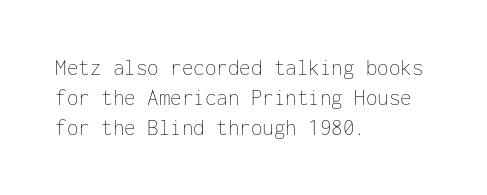
The image shows 23 px text type, upright; set left-aligned, normal line spacing (1.3x), normal letter spacing, not underlined.
